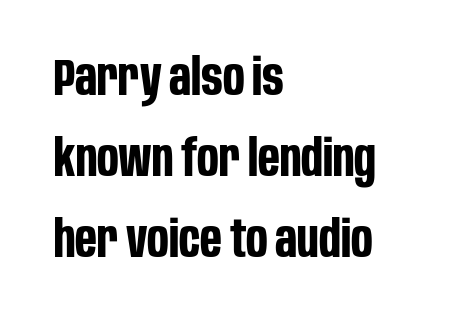
These lines are rendered in a variable-pitch font. Plenty of ink on the page — the face is bold. These lines are set flush left with a ragged right edge. Nothing unusual about the tracking: characters are spaced as the font intends. The designer left line spacing at the default. A bare baseline throughout the passage.
